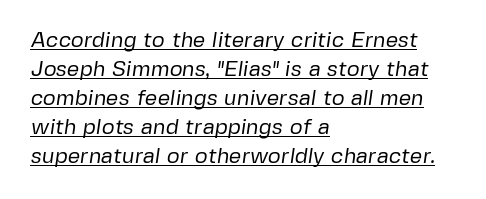
Q: Is the text bold? A: No.
Q: Is the text underlined? A: Yes.
Q: How is the paragraph aligned? A: Left-aligned.
Q: Is the spacing between letters normal or unusually wide? A: Normal.
Q: Is the spacing between lines tight, normal or loose? A: Normal.
